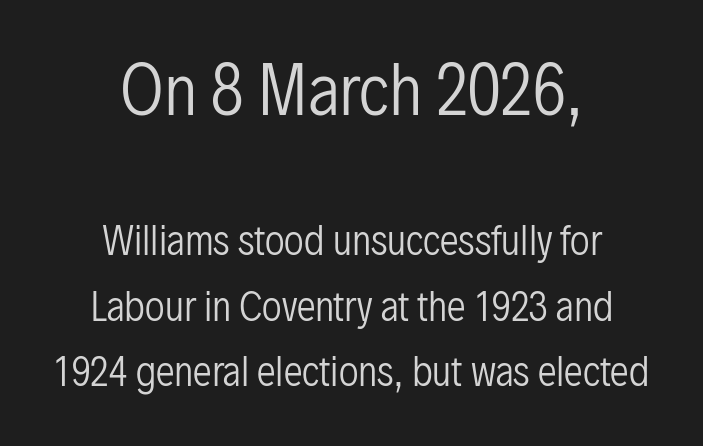
The image shows 66 px regular-weight, condensed sans-serif type, upright; set centered, line spacing 1.73x, normal letter spacing, not underlined; the first (top) block is 1.74x larger; low stroke contrast and a medium x-height.
